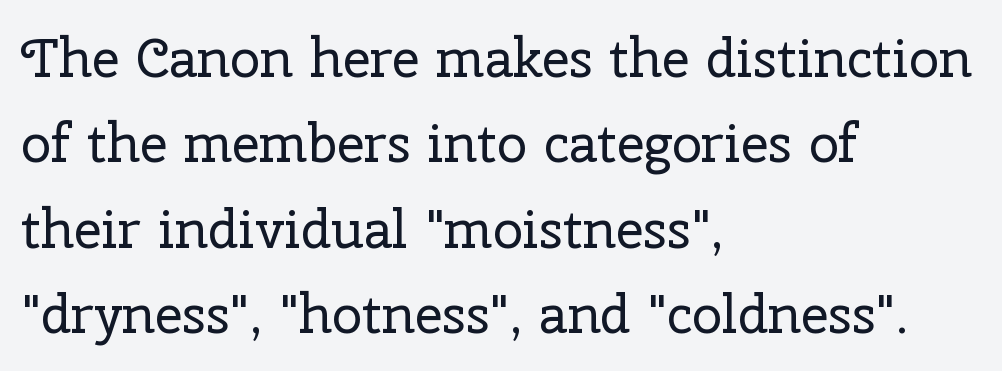
{"serif": "yes", "italic": "no", "bold": "no", "weight": "regular", "width": "normal", "stroke_contrast": "low", "x_height": "medium", "monospaced": "no", "underline": "no", "align": "left", "line_spacing": "normal", "line_spacing_ratio": 1.58, "letter_spacing": "normal", "letter_spacing_em": 0.0, "glyph_px": 54}
